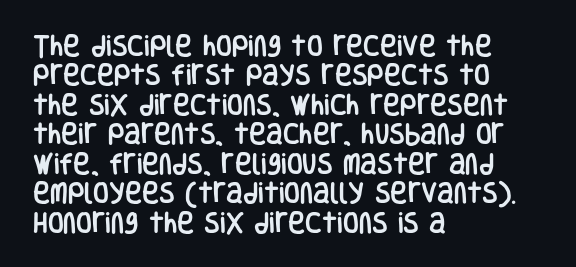
Q: Is the text italic (slanted)? A: No, it is upright.
Q: Is the text underlined? A: No.
Q: How is the paragraph aligned? A: Left-aligned.
Q: Is the spacing between letters normal or unusually wide? A: Normal.
Q: Is the spacing between lines tight, normal or loose? A: Normal.
